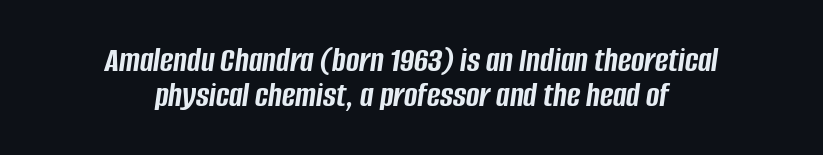
{"italic": "yes", "lean": "right", "slant_degrees": 8, "bold": "yes", "weight": "semibold", "width": "condensed", "stroke_contrast": "low", "x_height": "large", "monospaced": "no", "underline": "no", "align": "center", "line_spacing": "tight", "line_spacing_ratio": 0.96, "letter_spacing": "normal", "letter_spacing_em": 0.0, "glyph_px": 36}
